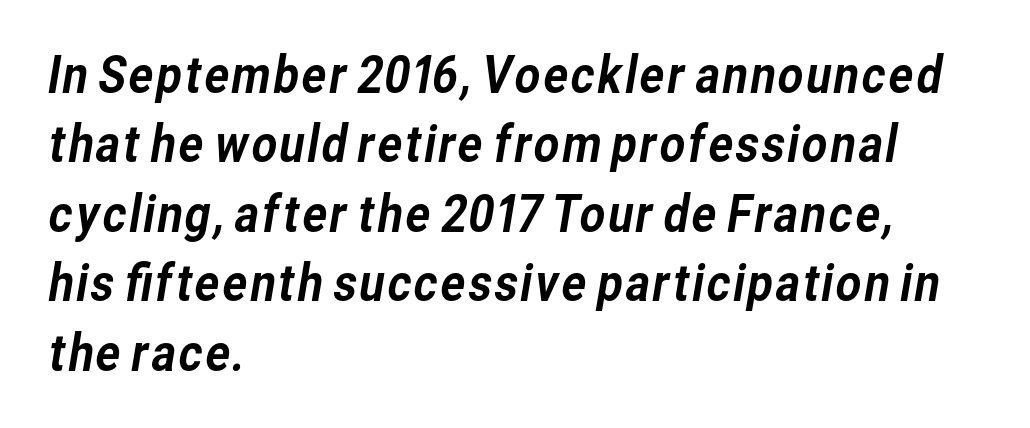
The image shows 50 px sans-serif type; set left-aligned, normal line spacing (1.39x), normal letter spacing, not underlined; low stroke contrast and a medium x-height.
